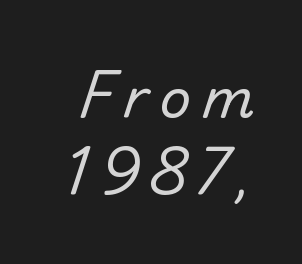
{"serif": "no", "bold": "no", "weight": "regular", "width": "normal", "stroke_contrast": "low", "x_height": "small", "monospaced": "no", "underline": "no", "line_spacing": "normal", "line_spacing_ratio": 1.43, "letter_spacing": "wide", "letter_spacing_em": 0.21, "glyph_px": 54}
